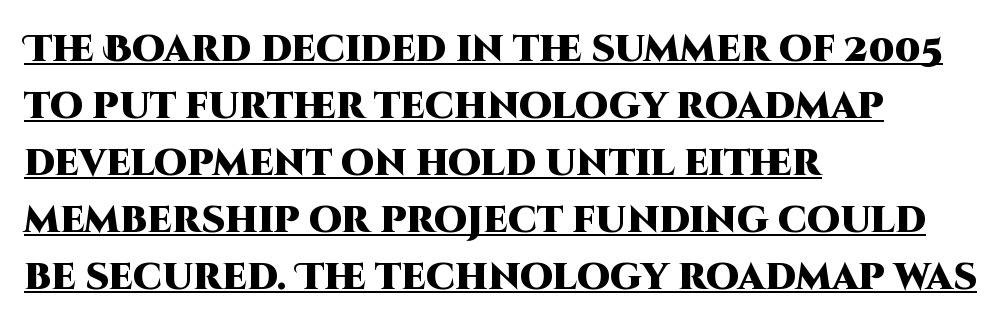
Q: Is the text bold? A: Yes.
Q: Is the text italic (slanted)? A: No, it is upright.
Q: Is the typeface a serif or a sans-serif typeface? A: Sans-serif.
Q: Is the text underlined? A: Yes.
Q: How is the paragraph aligned? A: Left-aligned.
Q: Is the spacing between letters normal or unusually wide? A: Normal.
Q: Is the spacing between lines tight, normal or loose? A: Normal.
Q: Width (condensed, normal, or wide)? A: Normal.
Q: Stroke contrast? A: High.
Q: x-height? A: Large.
Q: Monospaced? A: No.
